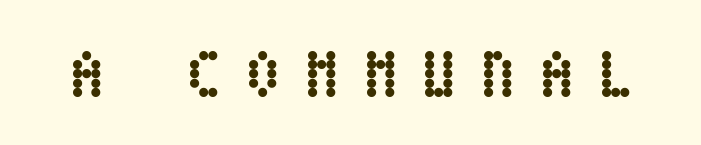
The tracking jumps out immediately: characters are airy and widely separated. It's the straight-up-and-down kind of type. The face used here has the dense, thick strokes of a bold. Rule under the text: the space is simply empty.
